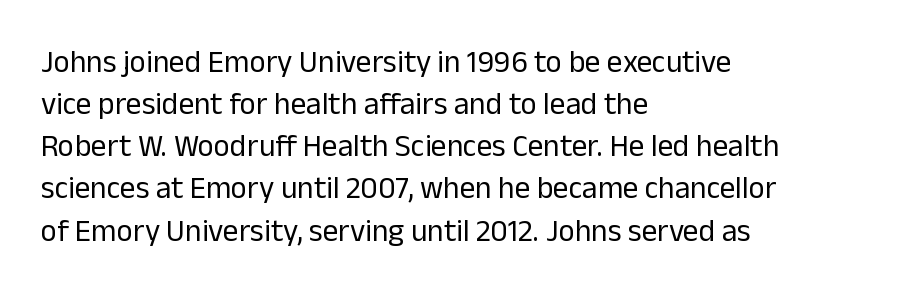
The image shows 31 px regular-weight sans-serif type, upright; set left-aligned, normal line spacing (1.36x), normal letter spacing, not underlined; low stroke contrast and a medium x-height.
